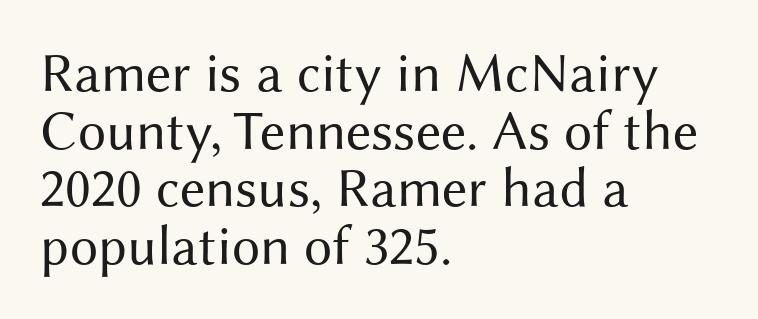
The image shows 56 px regular-weight sans-serif type, upright; set left-aligned, tight line spacing (1.03x), normal letter spacing, not underlined; medium stroke contrast and a medium x-height.
